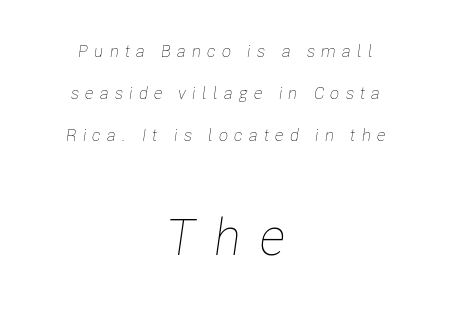
Q: Is the text bold? A: No.
Q: Is the text italic (slanted)? A: Yes, it leans right by about 8 degrees.
Q: Is the text underlined? A: No.
Q: How is the paragraph aligned? A: Centered.
Q: Is the spacing between letters normal or unusually wide? A: Unusually wide.
Q: Is the spacing between lines tight, normal or loose? A: Loose.
Q: Which block of text is set in a larger size, the first (top) or the second (bottom)? A: The second (bottom) one.
Q: Width (condensed, normal, or wide)? A: Condensed.
Q: Stroke contrast? A: Low.
Q: x-height? A: Medium.
Q: Monospaced? A: No.
